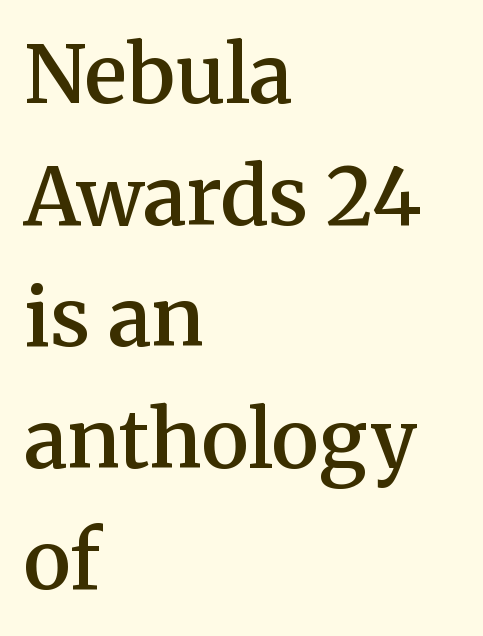
The passage shown is semibold, sitting just below true bold. A typesetter would call this proportional, since set widths differ per character. Quick note: interline space is typical. It's the straight-up-and-down kind of type. The text was rendered using a seriffed face with decorative stroke endings.
